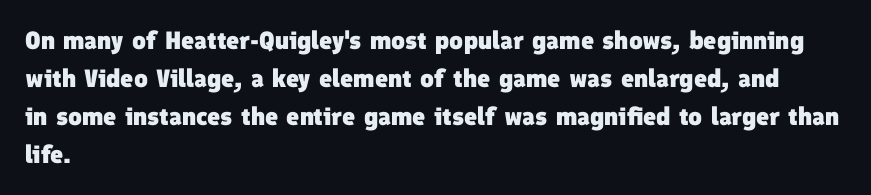
The image shows 25 px bold type; set left-aligned, normal line spacing (1.52x), normal letter spacing, not underlined.
